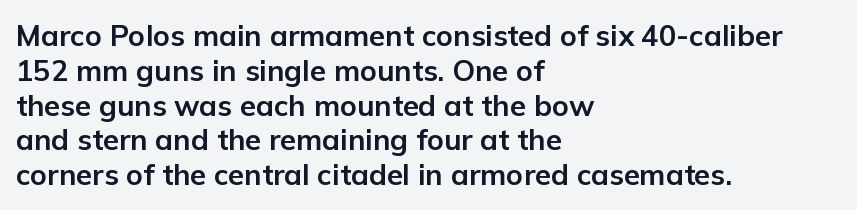
The lines are quadded left. A bare baseline throughout the passage. Caption: bold face, heavy strokes. Here the glyphs are tracked normally, forming tight word shapes.
